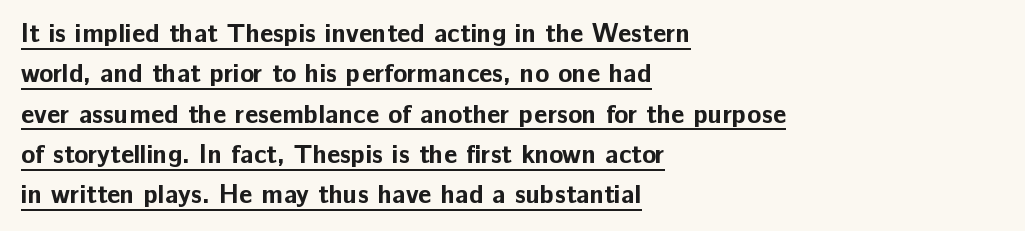
A student would call this left alignment; a typographer would say flush left, rag right. Students, this is bold: see how much ink each stroke carries. Is the letter spacing exaggerated? No — it looks like the ordinary default. This is underlined copy, the kind a proofreader might mark for attention. Ordinary non-slanted type is in use.
